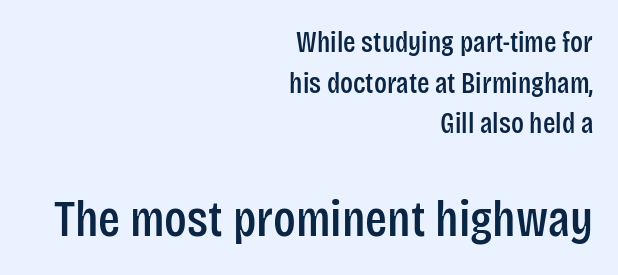
Scale increases going downward across the two blocks. Honestly, the letter spacing is just normal — you wouldn't notice it. A typesetter would call this proportional, since set widths differ per character. Rendered with straight, roman letterforms. Any mark beneath the type? The region is blank. Layout note: lines flush right.
